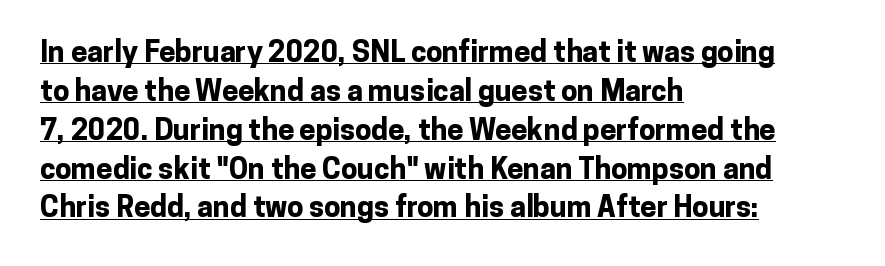
Q: Is the text bold? A: Yes.
Q: Is the text italic (slanted)? A: No, it is upright.
Q: Is the typeface a serif or a sans-serif typeface? A: Sans-serif.
Q: Is the text underlined? A: Yes.
Q: How is the paragraph aligned? A: Left-aligned.
Q: Is the spacing between letters normal or unusually wide? A: Normal.
Q: Is the spacing between lines tight, normal or loose? A: Normal.
Q: Width (condensed, normal, or wide)? A: Normal.
Q: Stroke contrast? A: Low.
Q: x-height? A: Medium.
Q: Monospaced? A: No.
